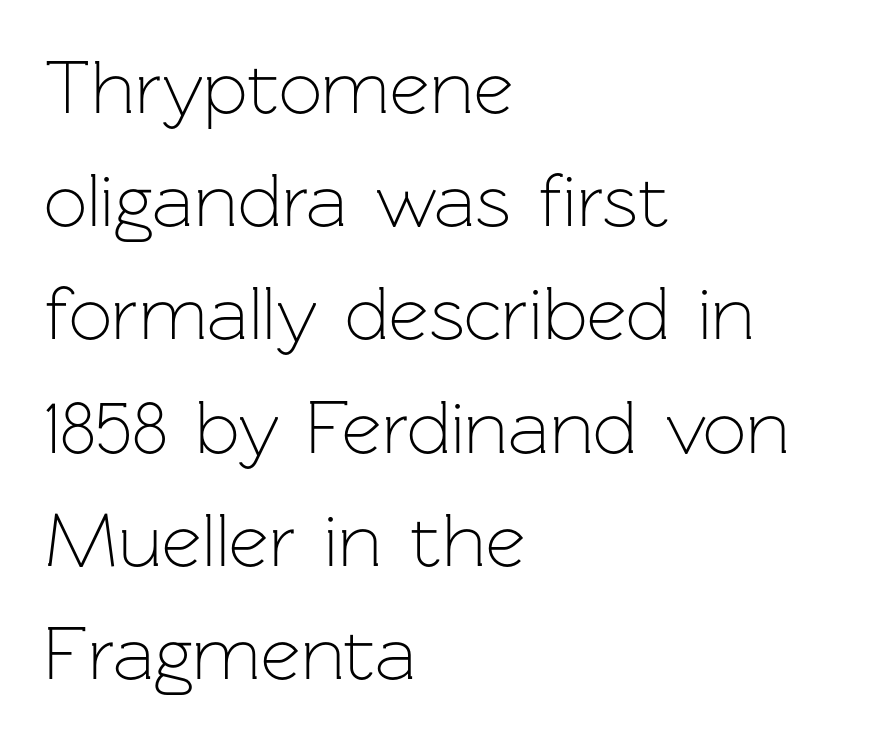
The image shows 77 px light sans-serif type, upright; set left-aligned, normal line spacing (1.47x), normal letter spacing, not underlined; low stroke contrast and a medium x-height.
